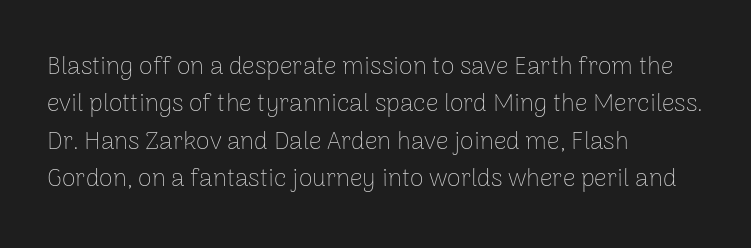
Q: Is the text bold? A: No.
Q: Is the text italic (slanted)? A: No, it is upright.
Q: Is the text underlined? A: No.
Q: How is the paragraph aligned? A: Left-aligned.
Q: Is the spacing between letters normal or unusually wide? A: Normal.
Q: Is the spacing between lines tight, normal or loose? A: Normal.
